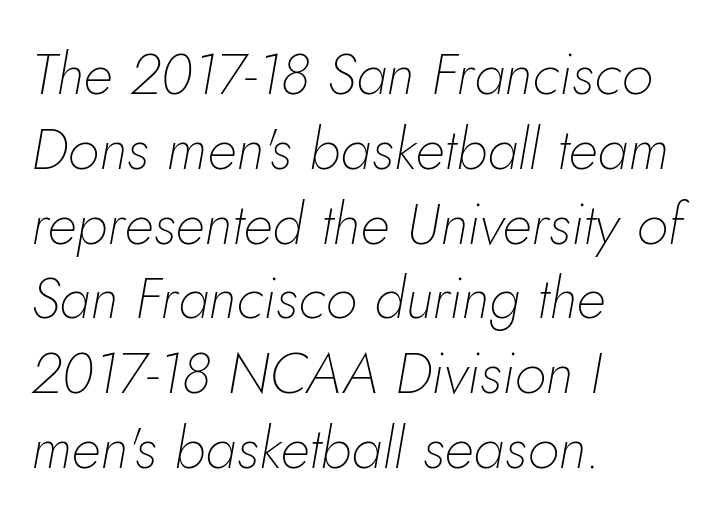
{"italic": "yes", "lean": "right", "slant_degrees": 5, "bold": "no", "weight": "thin", "width": "normal", "stroke_contrast": "low", "x_height": "small", "monospaced": "no", "underline": "no", "align": "left", "line_spacing": "normal", "line_spacing_ratio": 1.29, "letter_spacing": "normal", "letter_spacing_em": 0.0, "glyph_px": 58}
